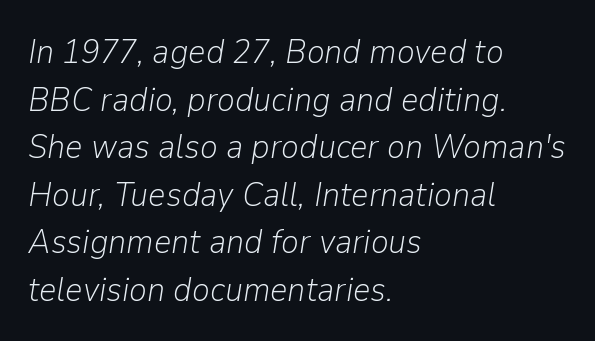
Stroke thickness stays within the range of a standard reading face or lighter. These lines are rendered in a variable-pitch font. The passage shown leans; its letterforms are oblique. The foot of each line stays bare and open. Whoever set this chose a conventional vertical rhythm.
